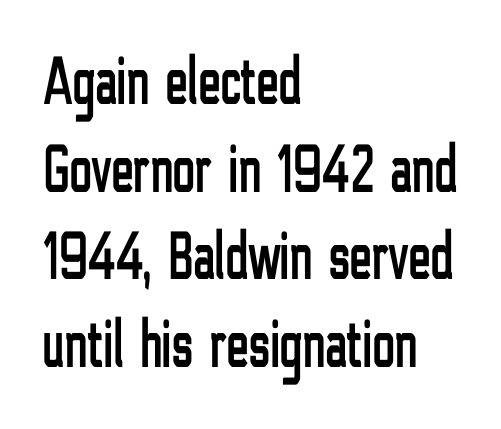
The image shows 68 px condensed sans-serif type, upright; set left-aligned, normal line spacing (1.29x), normal letter spacing, not underlined; low stroke contrast and a medium x-height.
